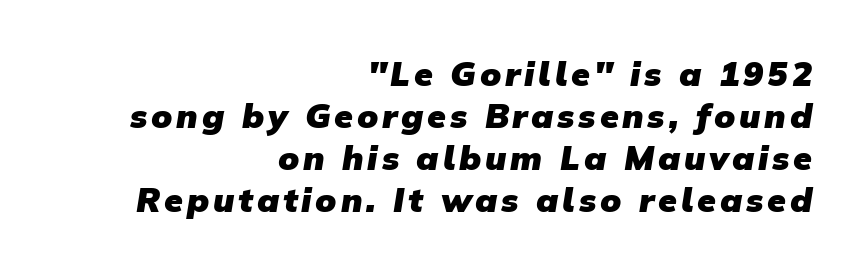
{"serif": "no", "bold": "yes", "weight": "heavy", "width": "normal", "stroke_contrast": "low", "x_height": "medium", "monospaced": "no", "underline": "no", "align": "right", "line_spacing_ratio": 1.24, "glyph_px": 34}
